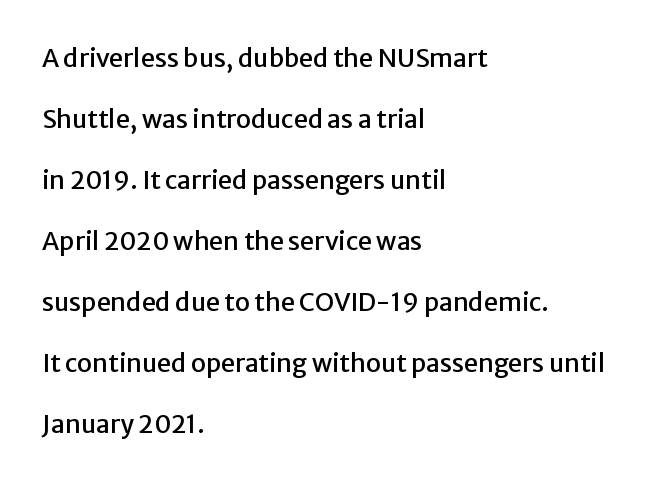
{"italic": "no", "underline": "no", "align": "left", "line_spacing": "loose", "line_spacing_ratio": 2.44, "letter_spacing": "normal", "letter_spacing_em": 0.0, "glyph_px": 25}
